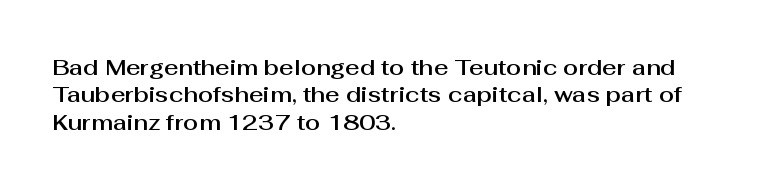
The image shows 22 px text type, upright; set left-aligned, normal line spacing (1.25x), normal letter spacing, not underlined.
